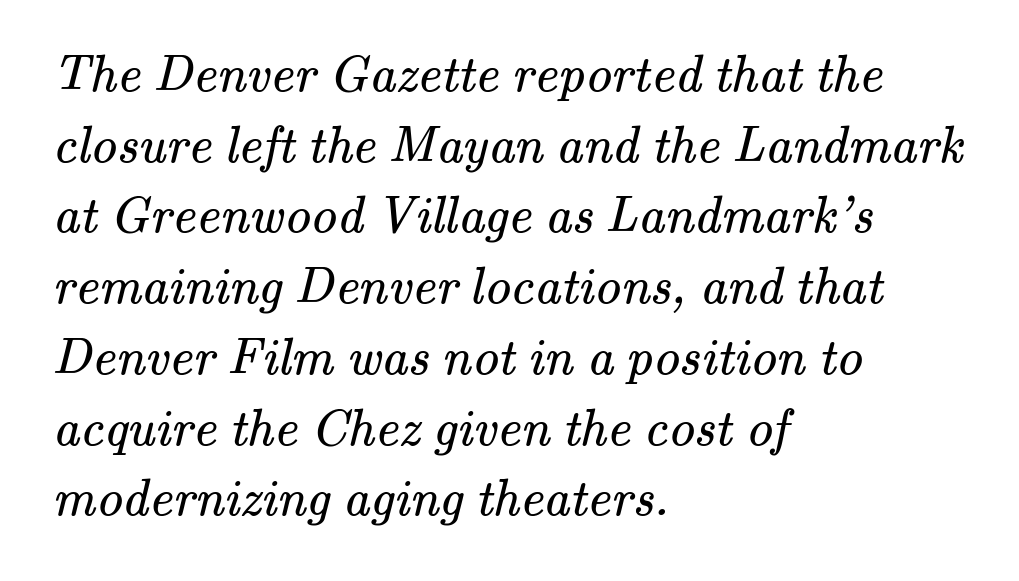
{"serif": "yes", "bold": "no", "weight": "regular", "width": "normal", "stroke_contrast": "medium", "x_height": "small", "monospaced": "no", "underline": "no", "align": "left", "line_spacing": "normal", "line_spacing_ratio": 1.36, "letter_spacing": "normal", "letter_spacing_em": 0.0, "glyph_px": 52}
